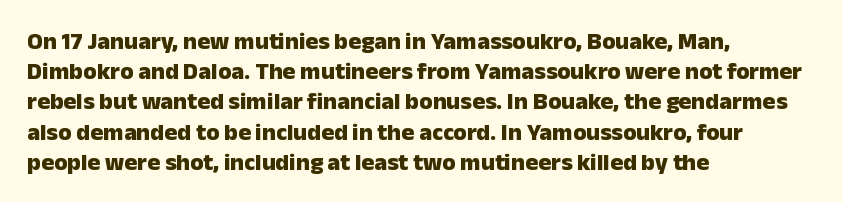
Q: Is the text bold? A: Yes.
Q: Is the text italic (slanted)? A: No, it is upright.
Q: Is the text underlined? A: No.
Q: How is the paragraph aligned? A: Left-aligned.
Q: Is the spacing between letters normal or unusually wide? A: Normal.
Q: Is the spacing between lines tight, normal or loose? A: Normal.
